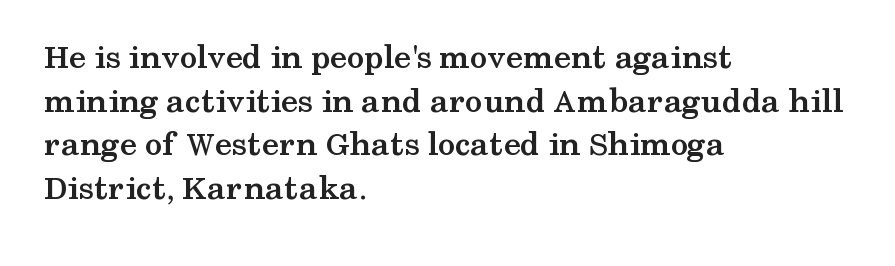
The image shows 35 px semibold, wide serif type, upright; set left-aligned, normal line spacing (1.25x), normal letter spacing, not underlined; medium stroke contrast and a medium x-height.
